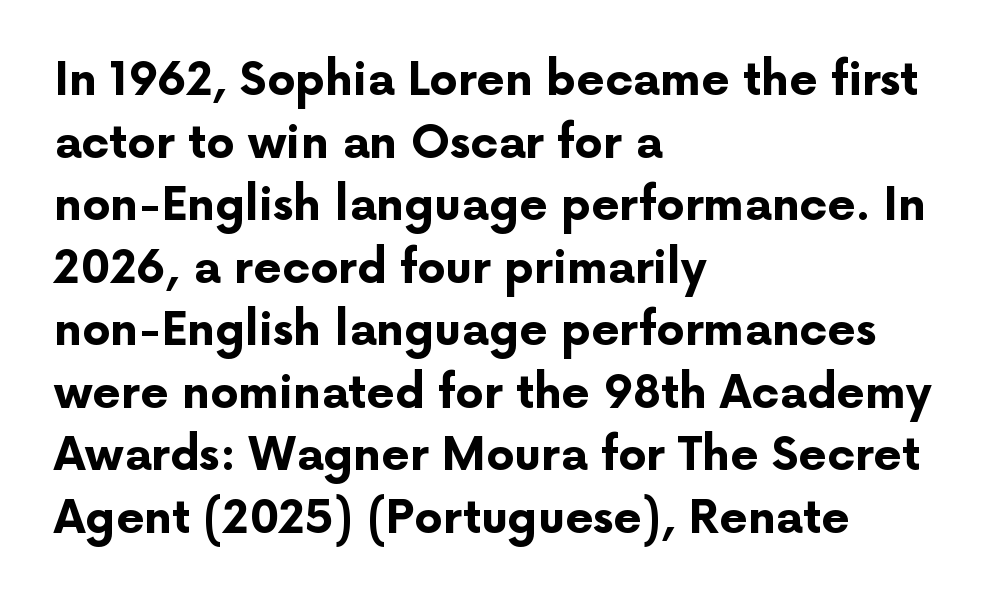
This block has exactly the height ordinary leading produces. Typesetter's note: full bold, strokes at maximum text heaviness. The paragraph has a hard left edge and a soft right edge. Every character sits straight up, as roman type does. Serif or sans? Sans — the stroke terminals are bare.
